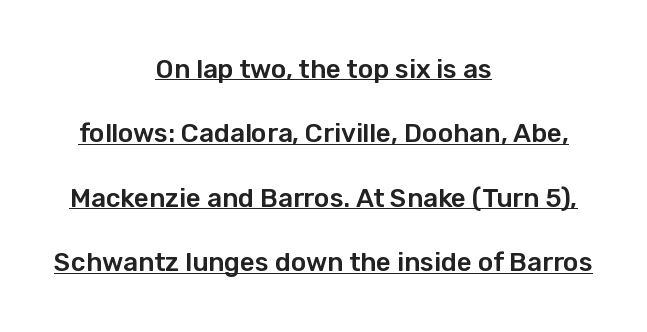
{"italic": "no", "underline": "yes", "align": "center", "line_spacing": "loose", "line_spacing_ratio": 2.48, "letter_spacing": "normal", "letter_spacing_em": 0.0, "glyph_px": 26}
